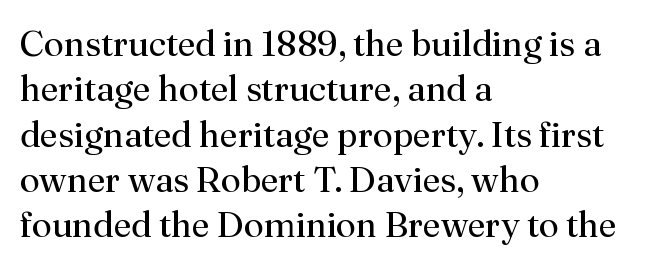
Counters stay open thanks to moderate or lighter strokes. How would I describe the line gaps? Plain and ordinary. In CSS terms this would be text-align: left. Check under the words: just untouched page.
